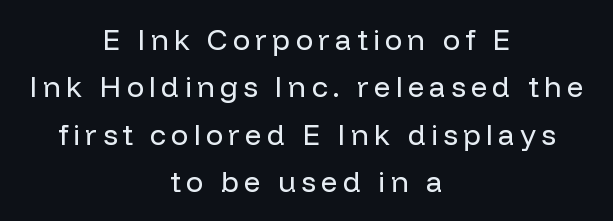
This is the regular roman posture of the typeface. No chunkiness to these letters — they're not bold. Only glyphs here, with clear space below each row. Is this a fixed-width face? No — the glyphs have proportional, varying widths. How would I describe the line gaps? Plain and ordinary.
